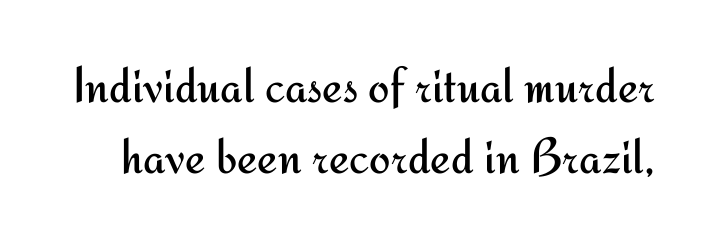
{"serif": "no", "italic": "no", "bold": "no", "weight": "regular", "width": "normal", "stroke_contrast": "medium", "x_height": "small", "monospaced": "no", "underline": "no", "line_spacing": "normal", "line_spacing_ratio": 1.4, "letter_spacing": "normal", "letter_spacing_em": 0.0, "glyph_px": 51}
